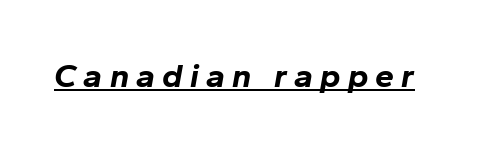
The passage shown is typed in a proportional face where columns would drift. Weight check: bold — yes, fully. The letters are slanted; this is an italic face. Between one letter and the next there's a generous, obvious gap. Somebody hit Ctrl+U on this one — the words are underlined.
